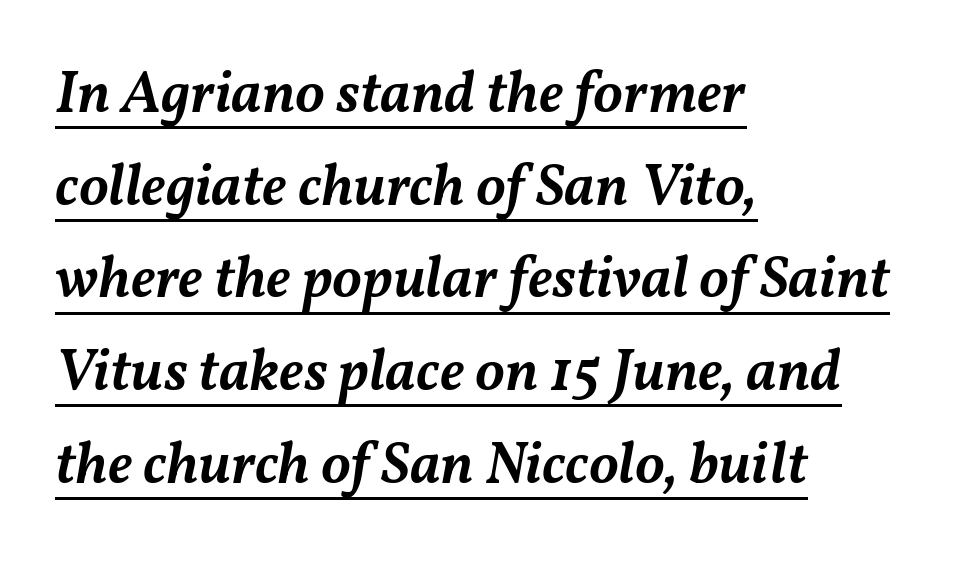
Q: Is the text bold? A: Semi-bold.
Q: Is the text italic (slanted)? A: Yes, it leans right by about 11 degrees.
Q: Is the text underlined? A: Yes.
Q: How is the paragraph aligned? A: Left-aligned.
Q: Is the spacing between letters normal or unusually wide? A: Normal.
Q: Is the spacing between lines tight, normal or loose? A: Normal.
Q: Width (condensed, normal, or wide)? A: Normal.
Q: Stroke contrast? A: Medium.
Q: x-height? A: Medium.
Q: Monospaced? A: No.
